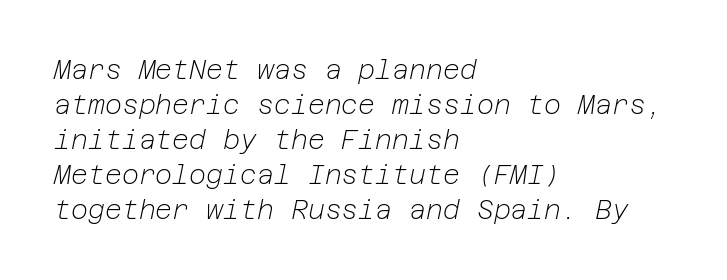
A normal amount of white space separates one row of letters from the next. Look at the tracking — it's just the regular setting, nothing added. Underlining? Definitely not there. Weight class: somewhere from thin through regular.
